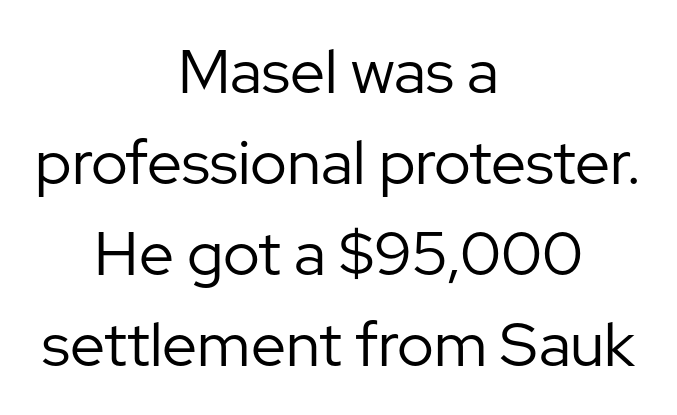
These lines sit exactly where default settings would place them. Each letter keeps its own natural width here, so spacing adapts to shape. Default kerning and tracking; the words read as compact shapes. This sample is center-justified, so both line endings float freely. Vertical stems look standard width or narrower in stroke. Beneath every word, the page is bare.
